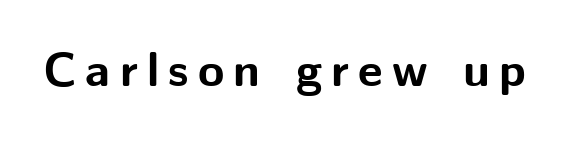
{"serif": "no", "italic": "no", "bold": "yes", "weight": "bold", "width": "normal", "stroke_contrast": "medium", "x_height": "medium", "monospaced": "no", "underline": "no", "glyph_px": 48}
